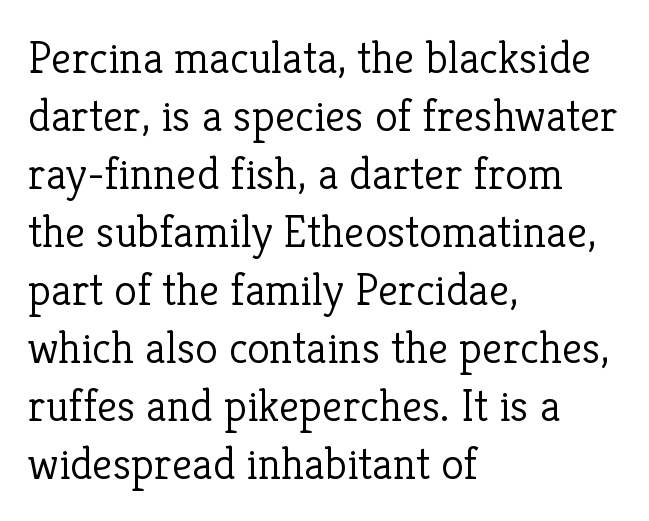
Q: Is the text bold? A: No.
Q: Is the text italic (slanted)? A: No, it is upright.
Q: Is the typeface a serif or a sans-serif typeface? A: Serif.
Q: Is the text underlined? A: No.
Q: How is the paragraph aligned? A: Left-aligned.
Q: Is the spacing between letters normal or unusually wide? A: Normal.
Q: Is the spacing between lines tight, normal or loose? A: Normal.
Q: Width (condensed, normal, or wide)? A: Normal.
Q: Stroke contrast? A: Low.
Q: x-height? A: Medium.
Q: Monospaced? A: No.
